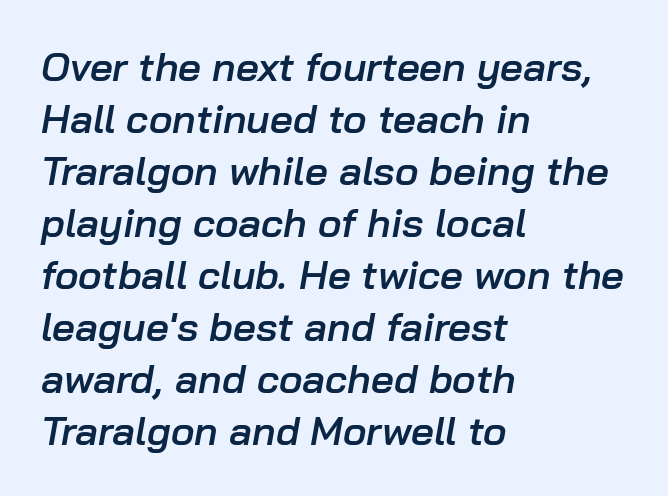
Q: Is the text bold? A: Semi-bold.
Q: Is the text italic (slanted)? A: Yes, it leans right by about 10 degrees.
Q: Is the text underlined? A: No.
Q: How is the paragraph aligned? A: Left-aligned.
Q: Is the spacing between letters normal or unusually wide? A: Normal.
Q: Is the spacing between lines tight, normal or loose? A: Normal.
Q: Width (condensed, normal, or wide)? A: Normal.
Q: Stroke contrast? A: Low.
Q: x-height? A: Medium.
Q: Monospaced? A: No.
